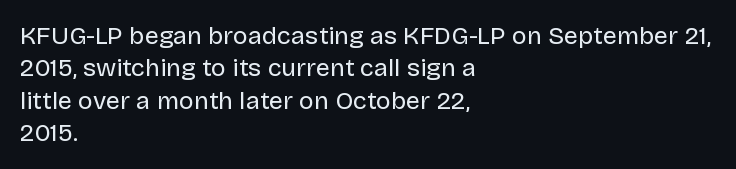
Q: Is the text bold? A: No.
Q: Is the text italic (slanted)? A: No, it is upright.
Q: Is the text underlined? A: No.
Q: How is the paragraph aligned? A: Left-aligned.
Q: Is the spacing between letters normal or unusually wide? A: Normal.
Q: Is the spacing between lines tight, normal or loose? A: Normal.
